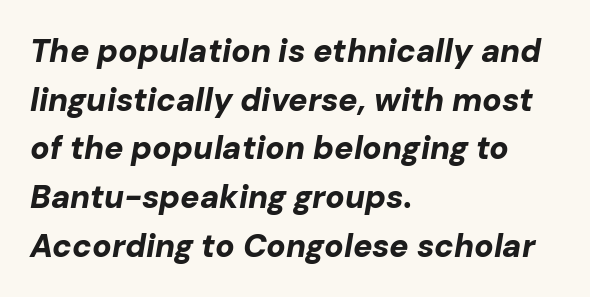
The image shows 32 px bold type, italic (leaning right); set left-aligned, normal line spacing (1.52x), normal letter spacing, not underlined; low stroke contrast and a medium x-height.
